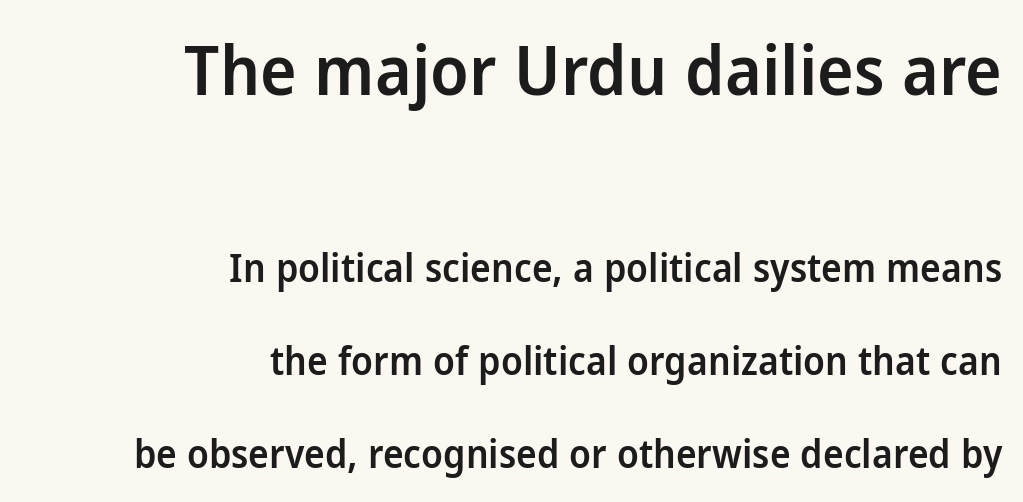
Varying glyph widths throughout — classic text-font behaviour. These two chunks differ in scale, with the top chunk taking the larger measure. Does the type have serifs? No, each stem ends abruptly. The font is running at a semibold setting, under full bold.
